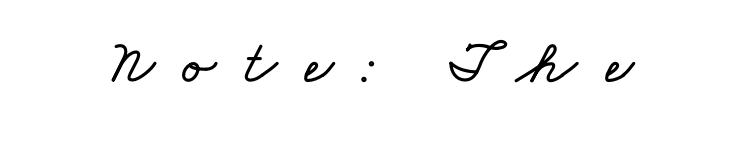
Q: Is the text underlined? A: No.
Q: Is the spacing between letters normal or unusually wide? A: Unusually wide.
Q: Width (condensed, normal, or wide)? A: Wide.
Q: Stroke contrast? A: Low.
Q: x-height? A: Small.
Q: Monospaced? A: No.
